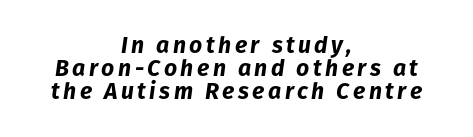
Baseline-to-baseline distance is barely more than the letter height. Visually the block forms a symmetrical silhouette, jagged on both flanks. The space beneath each line is pristine and unruled. Set as a true bold cut, around the 700 mark.
